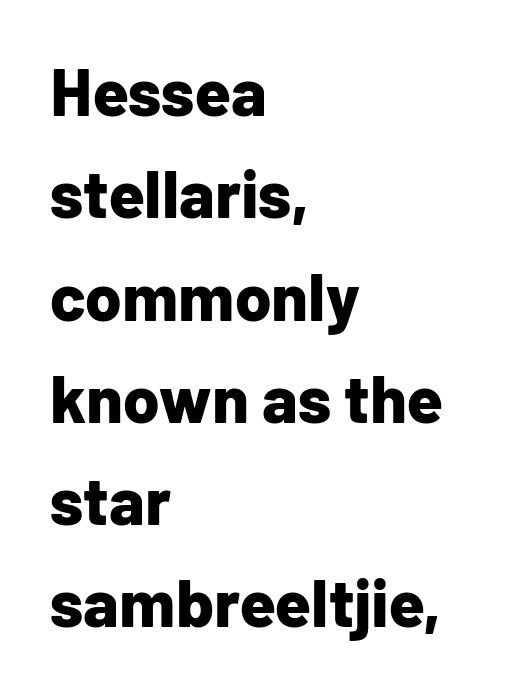
Observe the ordinary spacing: letters are neighbours, not strangers. In terms of leading, this rendering sits right in the middle. No word sits above an underline. Strong, thick strokes mark this as bold type. These lines stack with their left ends in a neat column.
